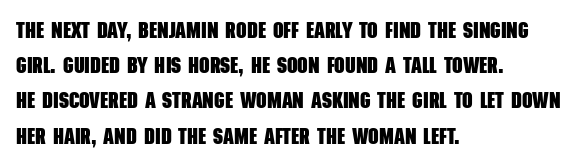
The image shows 23 px bold type; set left-aligned, normal line spacing (1.53x), normal letter spacing, not underlined.
